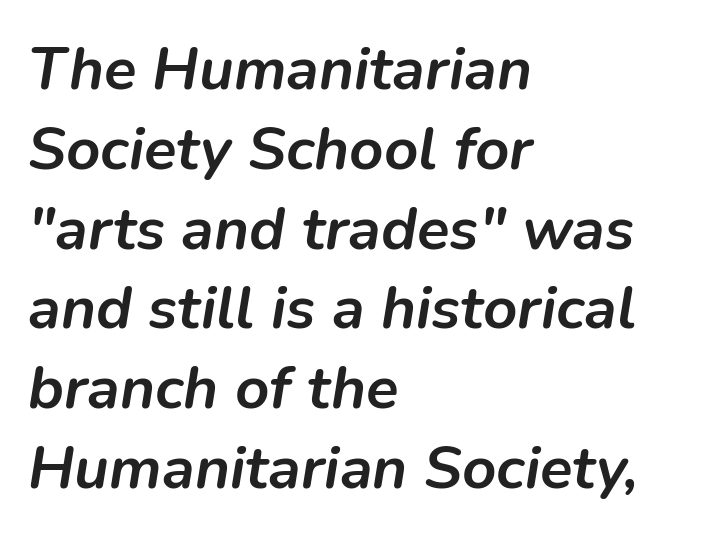
Q: Is the text bold? A: Yes.
Q: Is the text italic (slanted)? A: Yes, it leans right by about 9 degrees.
Q: Is the text underlined? A: No.
Q: How is the paragraph aligned? A: Left-aligned.
Q: Is the spacing between letters normal or unusually wide? A: Normal.
Q: Is the spacing between lines tight, normal or loose? A: Normal.
Q: Width (condensed, normal, or wide)? A: Normal.
Q: Stroke contrast? A: Low.
Q: x-height? A: Medium.
Q: Monospaced? A: No.
